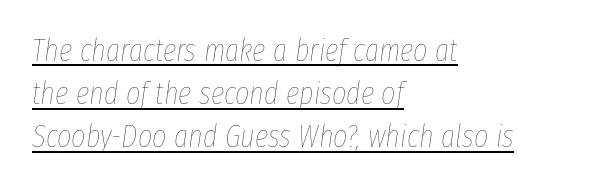
The image shows 31 px thin, condensed type, italic (leaning right); set left-aligned, normal line spacing (1.39x), normal letter spacing, underlined; low stroke contrast and a medium x-height.
